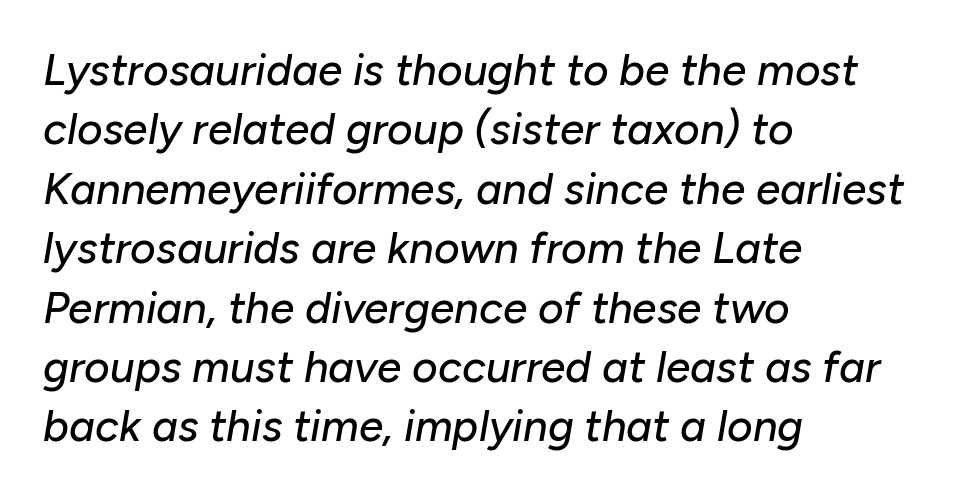
The rendering uses a moderate line-height, typical for paragraphs. The strip under each line holds only bare page. Tracking here is standard; glyphs follow each other at the usual distance. The lines in this sample share a left origin and differ only in where they stop.
